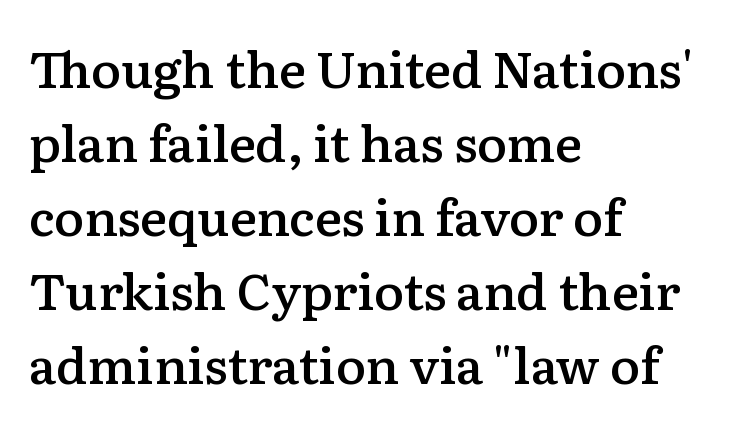
The line texture is even and compact thanks to regular tracking. All the whitespace from short lines collects on the right. The designer left line spacing at the default. Plain, unruled lines of type. Does the lettering tilt? It doesn't — this is upright.
